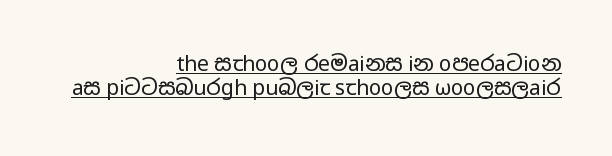
Q: Is the text bold? A: No.
Q: Is the text italic (slanted)? A: No, it is upright.
Q: Is the text underlined? A: Yes.
Q: How is the paragraph aligned? A: Right-aligned.
Q: Is the spacing between letters normal or unusually wide? A: Normal.
